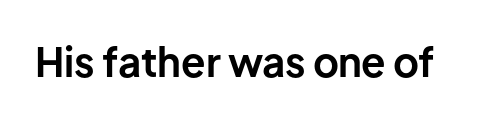
Q: Is the text bold? A: Yes.
Q: Is the text italic (slanted)? A: No, it is upright.
Q: Is the typeface a serif or a sans-serif typeface? A: Sans-serif.
Q: Is the text underlined? A: No.
Q: Is the spacing between letters normal or unusually wide? A: Normal.
Q: Width (condensed, normal, or wide)? A: Normal.
Q: Stroke contrast? A: Low.
Q: x-height? A: Medium.
Q: Monospaced? A: No.
